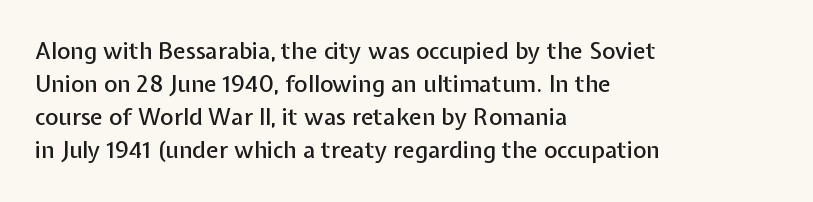
Q: Is the text italic (slanted)? A: No, it is upright.
Q: Is the text underlined? A: No.
Q: How is the paragraph aligned? A: Left-aligned.
Q: Is the spacing between letters normal or unusually wide? A: Normal.
Q: Is the spacing between lines tight, normal or loose? A: Normal.
